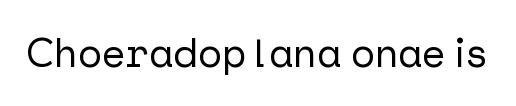
{"serif": "no", "italic": "no", "width": "normal", "stroke_contrast": "low", "x_height": "medium", "underline": "no", "letter_spacing": "normal", "letter_spacing_em": 0.0, "glyph_px": 40}
